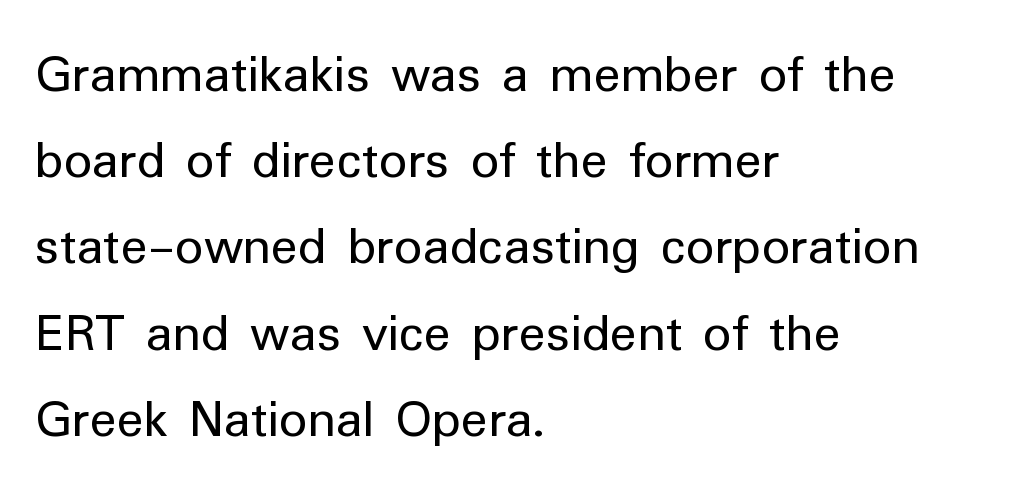
{"serif": "no", "italic": "no", "bold": "no", "weight": "regular", "width": "normal", "stroke_contrast": "low", "x_height": "medium", "monospaced": "no", "underline": "no", "align": "left", "line_spacing": "normal", "line_spacing_ratio": 1.54, "letter_spacing": "normal", "letter_spacing_em": 0.0, "glyph_px": 56}
